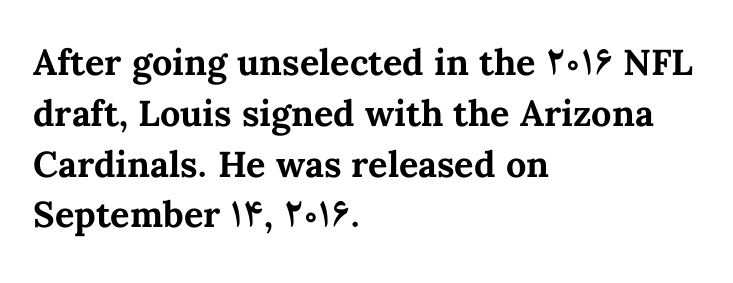
{"italic": "no", "bold": "yes", "weight": "bold", "width": "normal", "stroke_contrast": "medium", "x_height": "medium", "monospaced": "no", "underline": "no", "align": "left", "line_spacing": "normal", "line_spacing_ratio": 1.41, "letter_spacing": "normal", "letter_spacing_em": 0.0, "glyph_px": 36}
